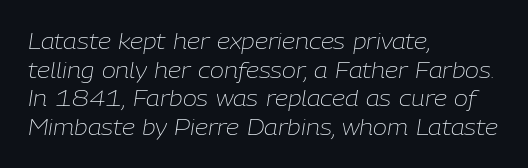
Q: Is the text bold? A: No.
Q: Is the text italic (slanted)? A: Yes, it leans right by about 9 degrees.
Q: Is the text underlined? A: No.
Q: How is the paragraph aligned? A: Left-aligned.
Q: Is the spacing between letters normal or unusually wide? A: Normal.
Q: Is the spacing between lines tight, normal or loose? A: Normal.
